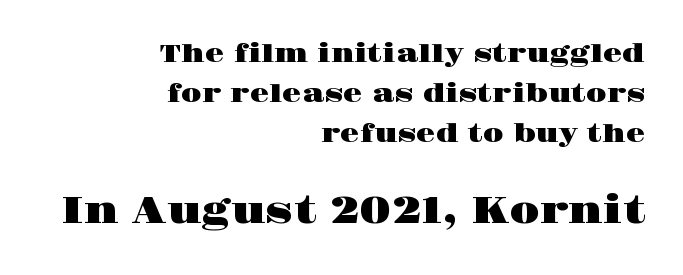
The image shows 37 px wide serif type, upright; set right-aligned, normal line spacing (1.61x), normal letter spacing, not underlined; the second (bottom) block is 1.48x larger; high stroke contrast and a large x-height.
